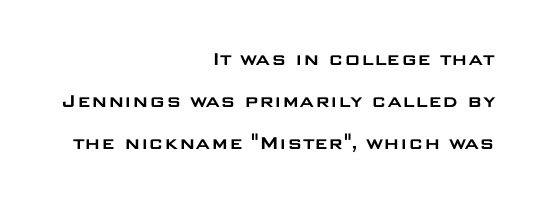
Q: Is the text italic (slanted)? A: No, it is upright.
Q: Is the text underlined? A: No.
Q: How is the paragraph aligned? A: Right-aligned.
Q: Is the spacing between letters normal or unusually wide? A: Normal.
Q: Is the spacing between lines tight, normal or loose? A: Loose.
